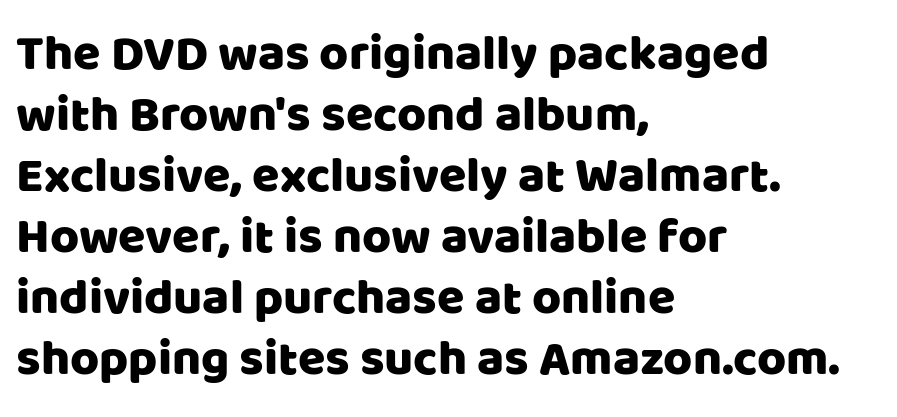
Here the designer chose a conventional face with non-uniform glyph widths. The glyphs are unaccompanied by any horizontal stroke below them. Do the letters lean? They stand straight. Tracking value appears to be zero — textbook default spacing.
